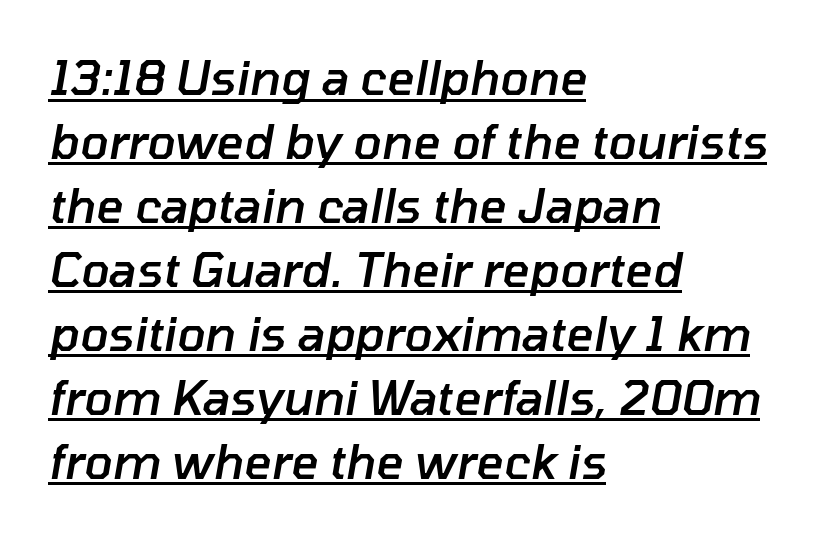
Does the weight exceed regular? Yes, but only to semibold. The rendering uses natural spacing where letterforms have individual widths. The passage shown is underscored from start to finish. Caption: multi-line text, flush left, ragged right. Tracking value appears to be zero — textbook default spacing.
